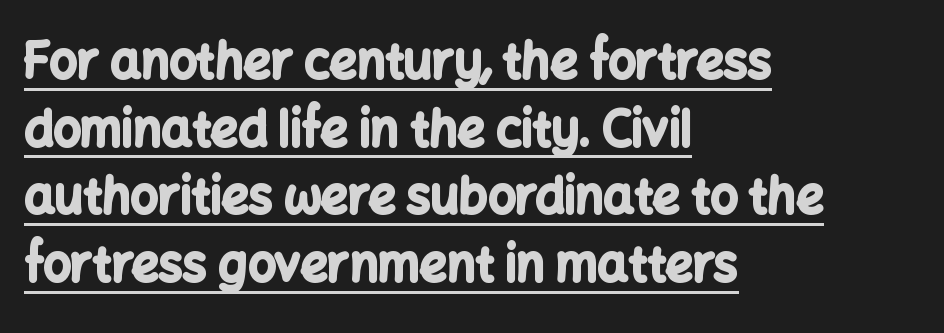
The image shows 48 px bold sans-serif type, upright; set left-aligned, normal line spacing (1.41x), normal letter spacing, underlined; low stroke contrast and a medium x-height.
